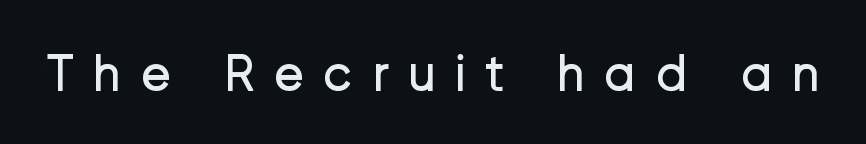
Q: Is the text bold? A: No.
Q: Is the text italic (slanted)? A: No, it is upright.
Q: Is the typeface a serif or a sans-serif typeface? A: Sans-serif.
Q: Is the text underlined? A: No.
Q: Is the spacing between letters normal or unusually wide? A: Unusually wide.
Q: Width (condensed, normal, or wide)? A: Normal.
Q: Stroke contrast? A: Low.
Q: x-height? A: Medium.
Q: Monospaced? A: No.
